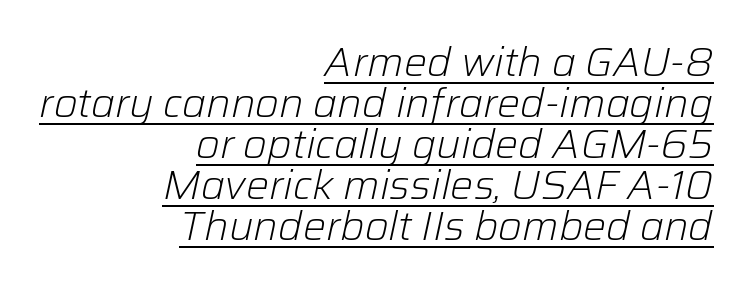
The image shows 41 px light type, italic (leaning right); set right-aligned, tight line spacing (1.0x), normal letter spacing, underlined; low stroke contrast and a medium x-height.
